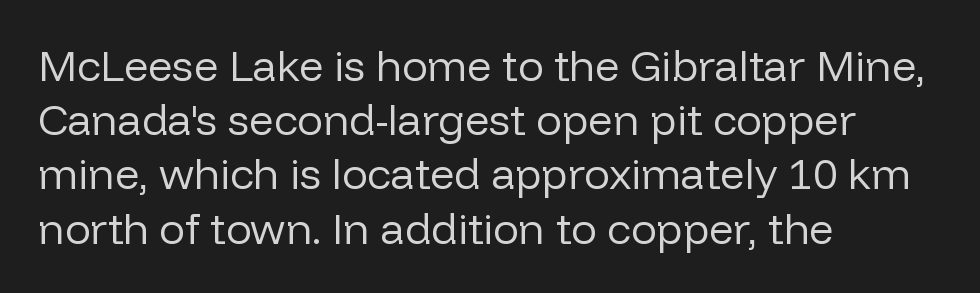
The image shows 43 px regular-weight sans-serif type, upright; set left-aligned, normal line spacing (1.26x), normal letter spacing, not underlined; low stroke contrast and a medium x-height.
